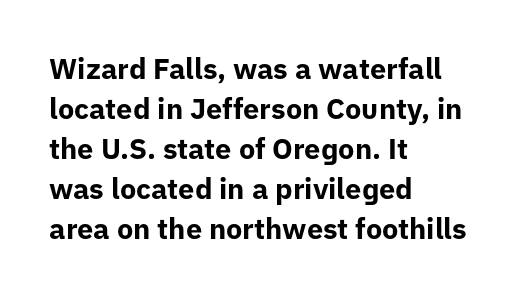
The strokes are fattened all the way to bold. The passage shown is typeset with a sans-serif family. A roman cut, with each character standing at attention. Spacing verdict: proportional, widths tailored to each character. Decoration check: the copy has no underline. What stands out about the letter spacing? Nothing — it is the standard amount.
